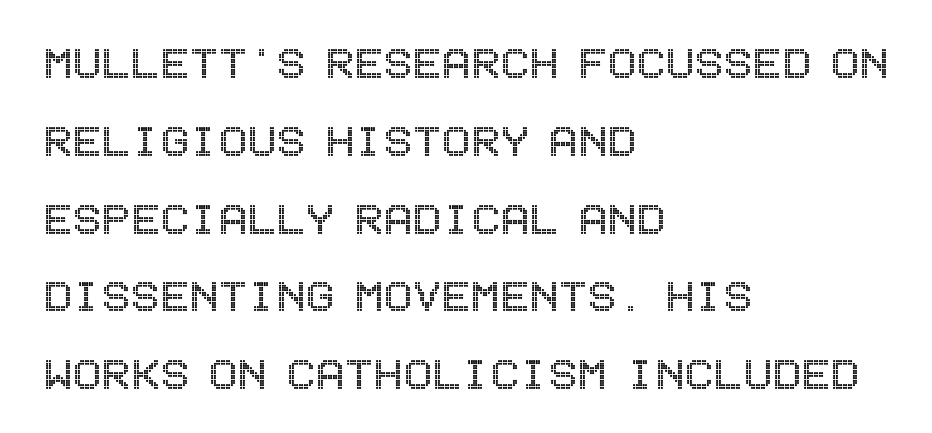
Q: Is the text italic (slanted)? A: No, it is upright.
Q: Is the text underlined? A: No.
Q: How is the paragraph aligned? A: Left-aligned.
Q: Is the spacing between letters normal or unusually wide? A: Normal.
Q: Is the spacing between lines tight, normal or loose? A: Normal.
Q: Width (condensed, normal, or wide)? A: Condensed.
Q: x-height? A: Large.
